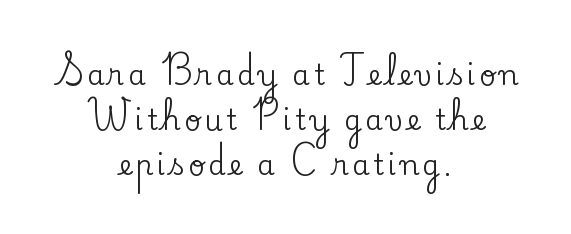
{"serif": "yes", "italic": "no", "width": "normal", "stroke_contrast": "low", "x_height": "small", "monospaced": "no", "underline": "no", "align": "center", "line_spacing": "normal", "line_spacing_ratio": 1.61, "glyph_px": 28}
